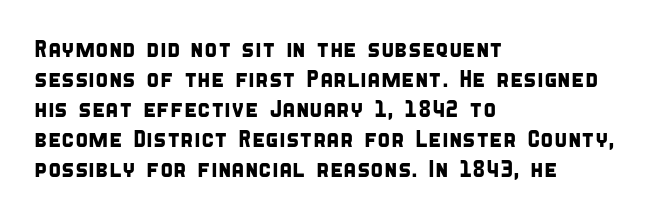
The image shows 24 px text type; set left-aligned, normal line spacing (1.25x), normal letter spacing, not underlined.
